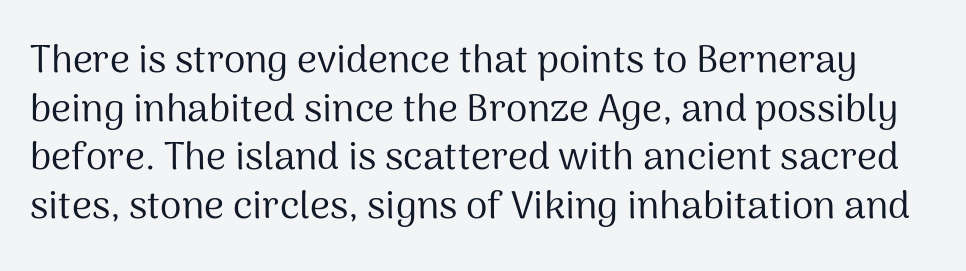
The image shows 39 px regular-weight sans-serif type, upright; set normal line spacing (1.25x), normal letter spacing, not underlined; medium stroke contrast and a medium x-height.
